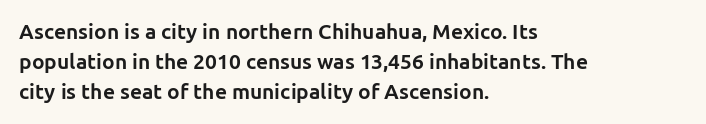
Q: Is the text bold? A: Yes.
Q: Is the text italic (slanted)? A: No, it is upright.
Q: Is the text underlined? A: No.
Q: How is the paragraph aligned? A: Left-aligned.
Q: Is the spacing between letters normal or unusually wide? A: Normal.
Q: Is the spacing between lines tight, normal or loose? A: Normal.
